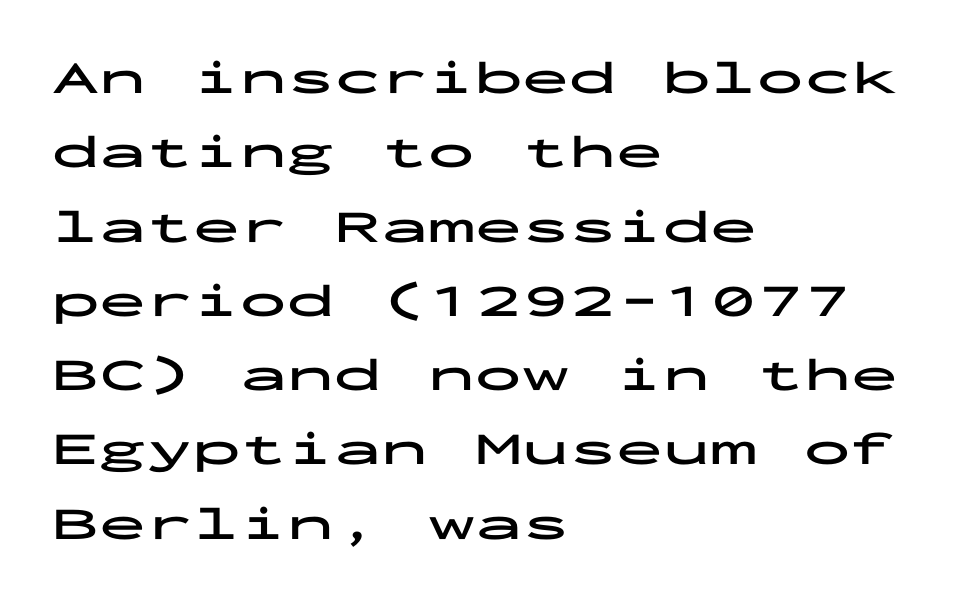
Horizontal alignment here is leftward, the default for most running prose. Note: no serifs on the glyphs. Whoever set this chose a conventional vertical rhythm. Every letter is thick-stroked: bold, no question.
